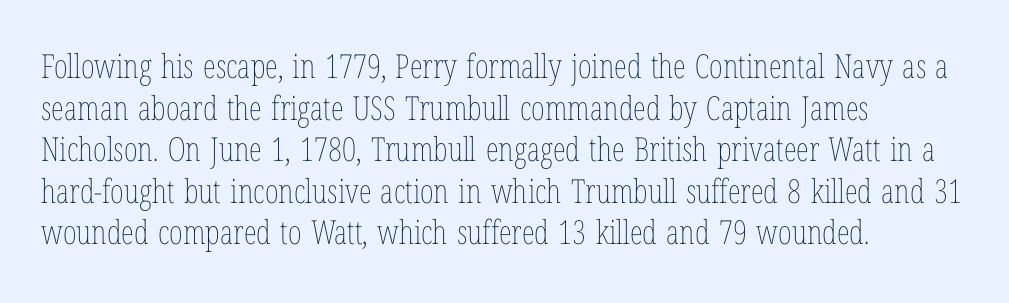
The image shows 33 px thin, condensed type, upright; set left-aligned, normal line spacing (1.26x), normal letter spacing, not underlined; low stroke contrast and a medium x-height.
